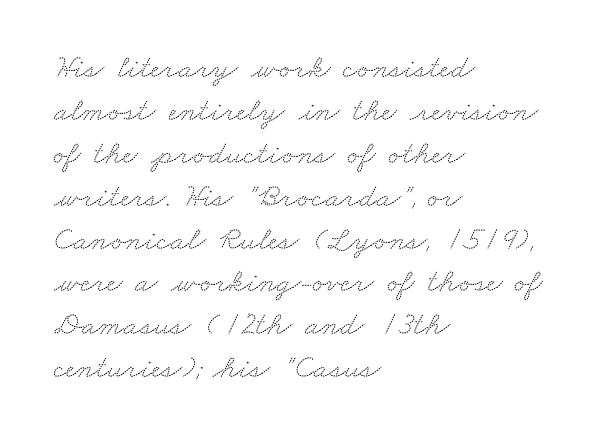
Q: Is the typeface a serif or a sans-serif typeface? A: Serif.
Q: Is the text underlined? A: No.
Q: How is the paragraph aligned? A: Left-aligned.
Q: Is the spacing between letters normal or unusually wide? A: Normal.
Q: Is the spacing between lines tight, normal or loose? A: Normal.
Q: Width (condensed, normal, or wide)? A: Wide.
Q: Stroke contrast? A: Medium.
Q: x-height? A: Small.
Q: Monospaced? A: No.
